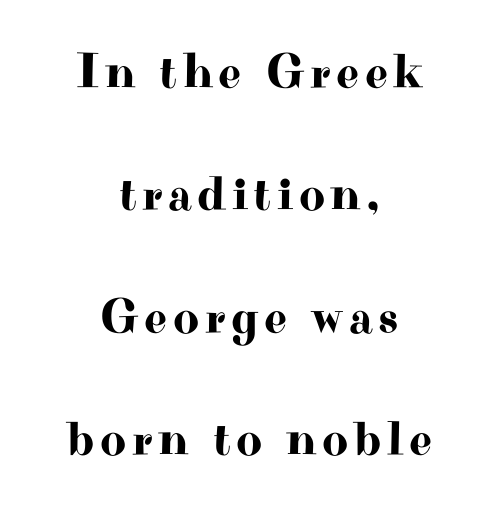
The image shows 50 px wide serif type, upright; set centered, loose line spacing (2.45x), not underlined; high stroke contrast and a small x-height.
